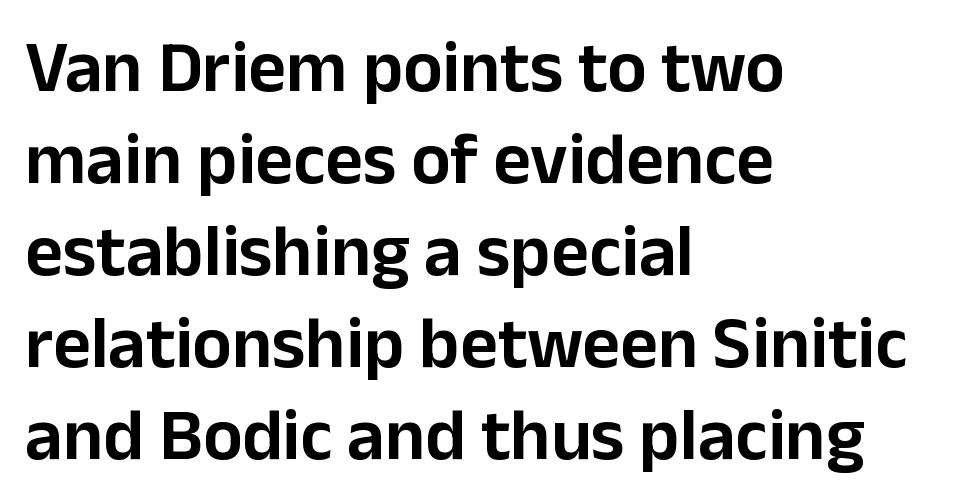
The image shows 73 px sans-serif type, upright; set left-aligned, normal line spacing (1.26x), normal letter spacing, not underlined; low stroke contrast and a medium x-height.
